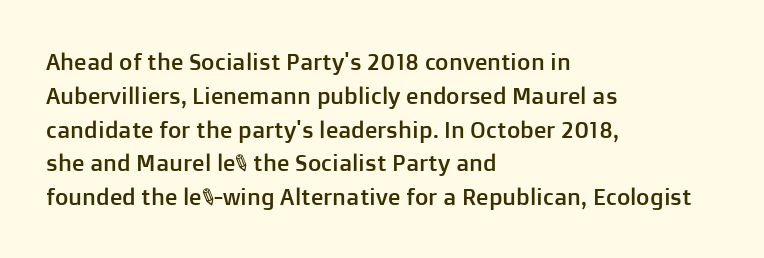
{"italic": "no", "underline": "no", "align": "left", "line_spacing": "normal", "line_spacing_ratio": 1.47, "letter_spacing": "normal", "letter_spacing_em": 0.0, "glyph_px": 23}
